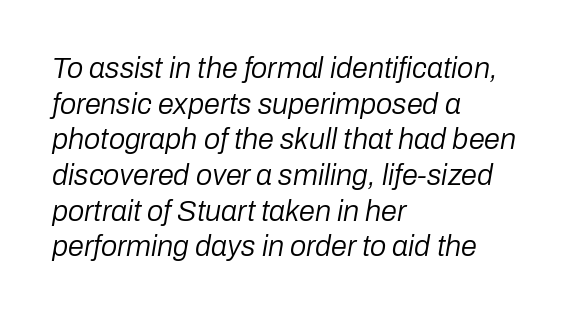
Q: Is the text bold? A: No.
Q: Is the text italic (slanted)? A: Yes, it leans right by about 10 degrees.
Q: Is the text underlined? A: No.
Q: How is the paragraph aligned? A: Left-aligned.
Q: Is the spacing between letters normal or unusually wide? A: Normal.
Q: Width (condensed, normal, or wide)? A: Normal.
Q: Stroke contrast? A: Low.
Q: x-height? A: Medium.
Q: Monospaced? A: No.
